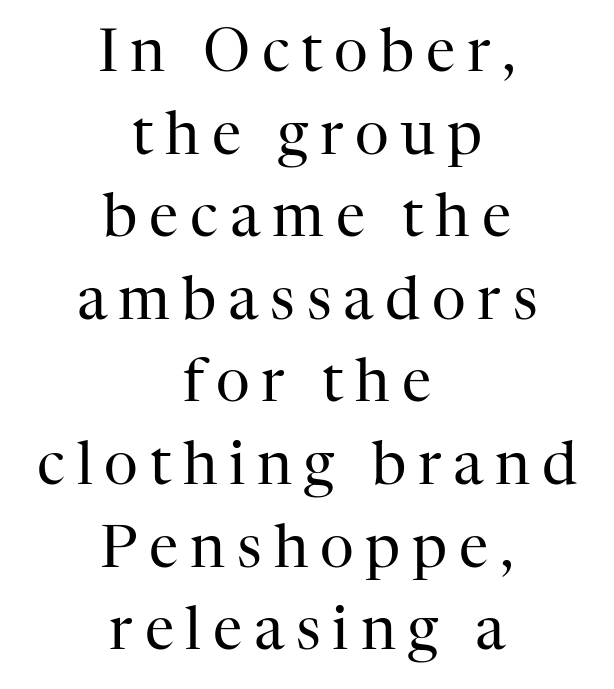
Q: Is the text bold? A: No.
Q: Is the text italic (slanted)? A: No, it is upright.
Q: Is the typeface a serif or a sans-serif typeface? A: Serif.
Q: Is the text underlined? A: No.
Q: How is the paragraph aligned? A: Centered.
Q: Is the spacing between letters normal or unusually wide? A: Unusually wide.
Q: Is the spacing between lines tight, normal or loose? A: Normal.
Q: Width (condensed, normal, or wide)? A: Normal.
Q: Stroke contrast? A: High.
Q: x-height? A: Medium.
Q: Monospaced? A: No.
